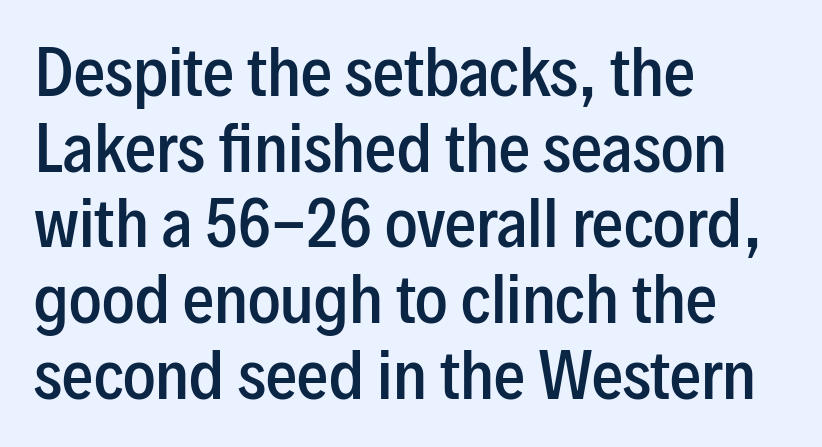
The paragraph shown leans on its left margin. Descenders hang freely into open space. Ordinary non-slanted type is in use. Stroke terminals: plain, sans-serif.
